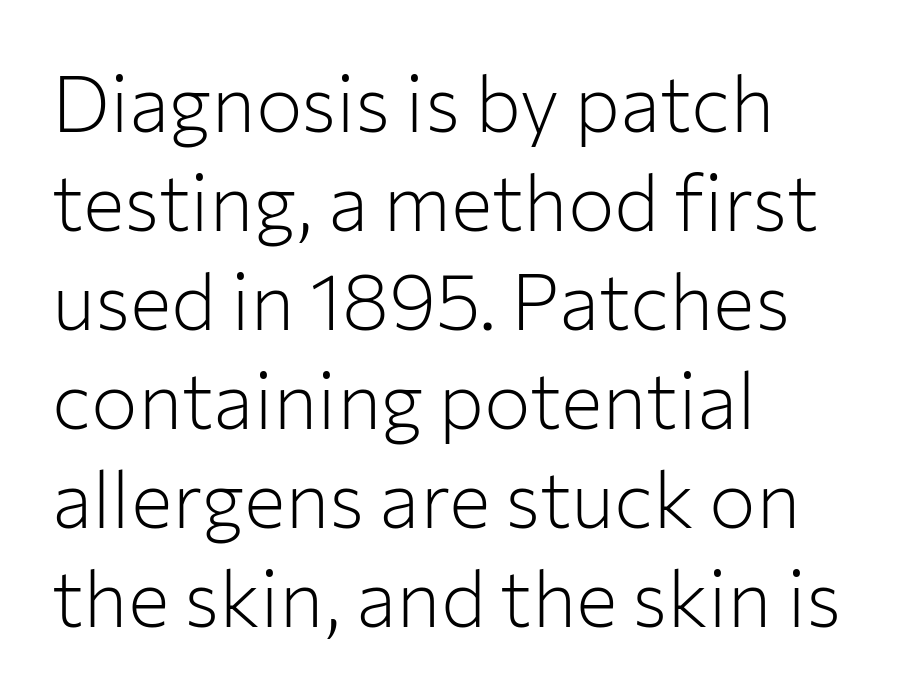
The typeface chosen for these lines omits serifs. The rendering anchors every line to the left-hand side. Beneath every word, the page is bare. No extra ink here — the face is not bold.
